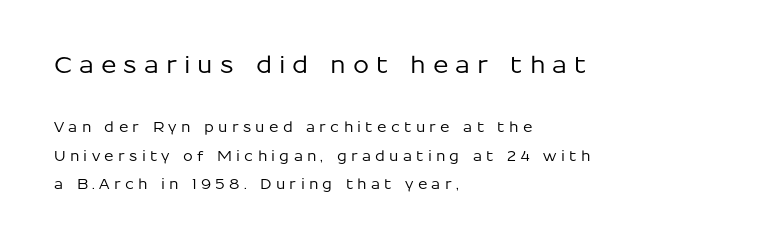
The image shows 23 px text type, upright; set left-aligned, loose line spacing (2.06x), unusually wide letter spacing (+0.3 em), not underlined; the first (top) block is 1.64x larger.
